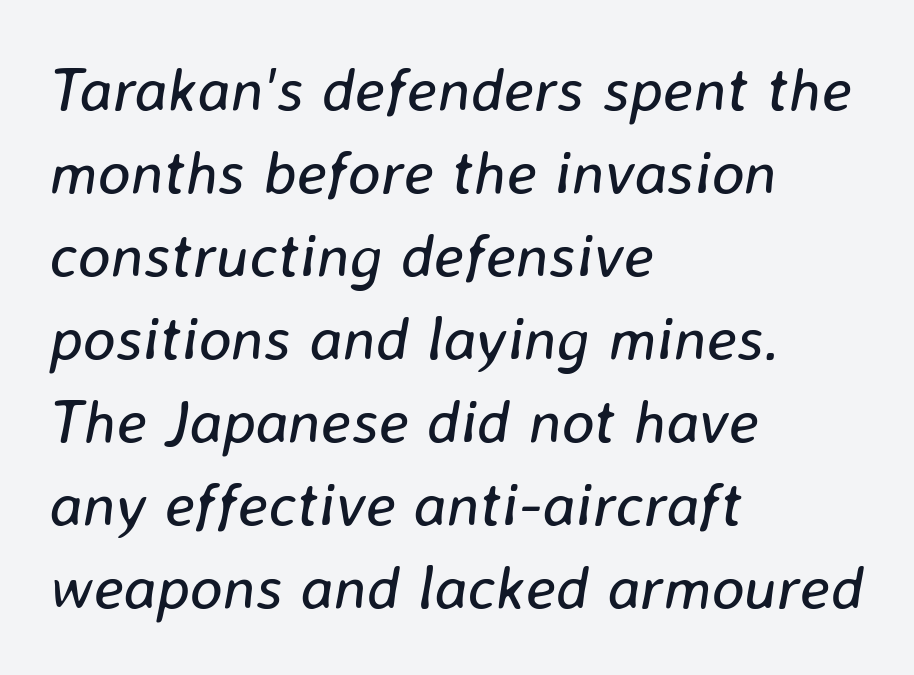
The rendering anchors every line to the left-hand side. The face looks like a standard text weight, possibly lighter. Compared with ordinary roman type, these characters are visibly tilted. Quick note: underline off. In terms of letterspacing, this is plain default setting.
